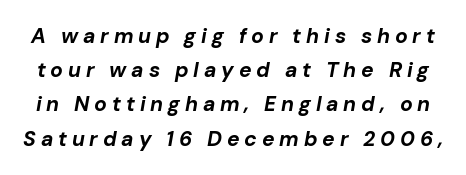
Caption: expanded tracking, letters set apart. Compared with ordinary roman type, these characters are visibly tilted. The words here are not underlined. Emphasis by weight is at full strength: bold.
